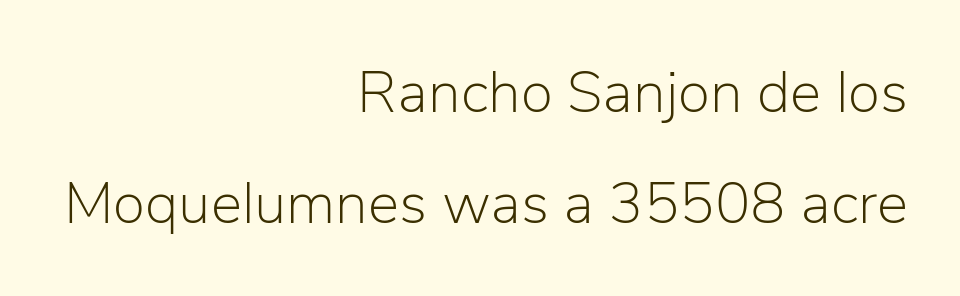
{"serif": "no", "italic": "no", "bold": "no", "weight": "light", "width": "normal", "stroke_contrast": "low", "x_height": "medium", "monospaced": "no", "underline": "no", "align": "right", "line_spacing_ratio": 1.88, "letter_spacing": "normal", "letter_spacing_em": 0.0, "glyph_px": 59}
